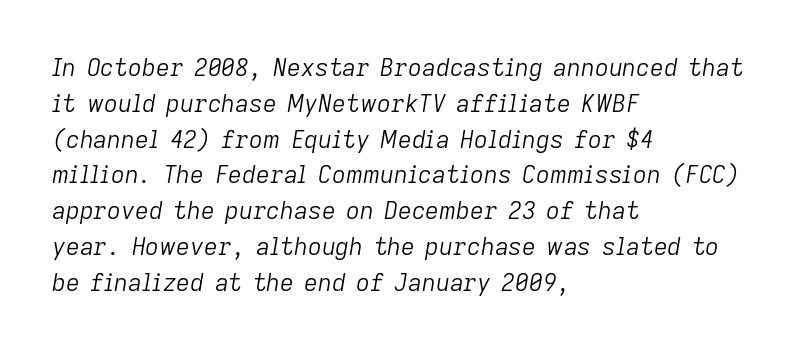
Q: Is the text bold? A: No.
Q: Is the text italic (slanted)? A: Yes, it leans right by about 9 degrees.
Q: Is the text underlined? A: No.
Q: How is the paragraph aligned? A: Left-aligned.
Q: Is the spacing between letters normal or unusually wide? A: Normal.
Q: Is the spacing between lines tight, normal or loose? A: Normal.
